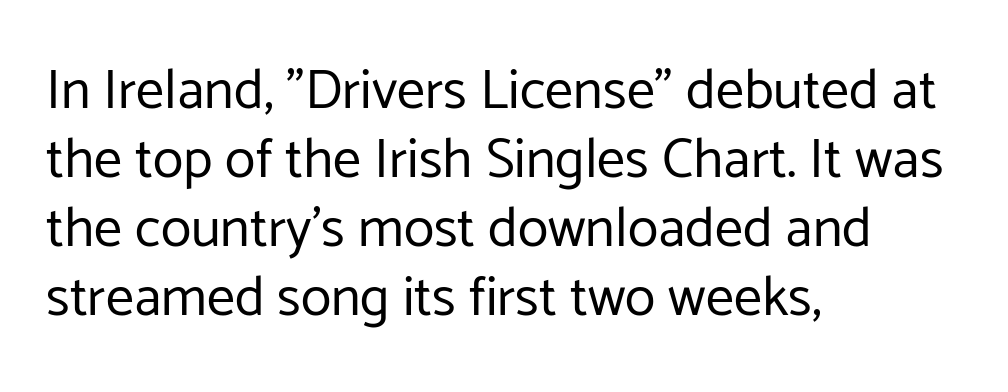
The image shows 56 px regular-weight sans-serif type, upright; set left-aligned, line spacing 1.23x, normal letter spacing, not underlined; low stroke contrast and a medium x-height.
